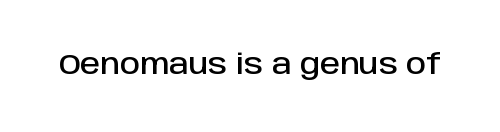
Glyph-to-glyph distance matches everyday printed text. Character widths vary here, with narrow letters taking less room than wide ones. Serif or sans? Sans — the stroke terminals are bare. Type without underlining. A typesetter would mark this as roman, not italic.
